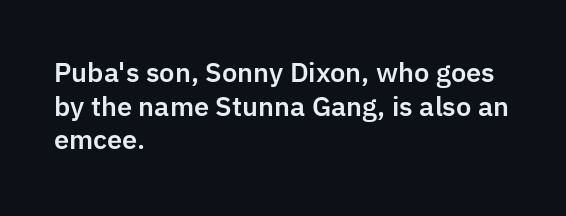
Q: Is the text italic (slanted)? A: No, it is upright.
Q: Is the text underlined? A: No.
Q: How is the paragraph aligned? A: Left-aligned.
Q: Is the spacing between letters normal or unusually wide? A: Normal.
Q: Is the spacing between lines tight, normal or loose? A: Normal.
